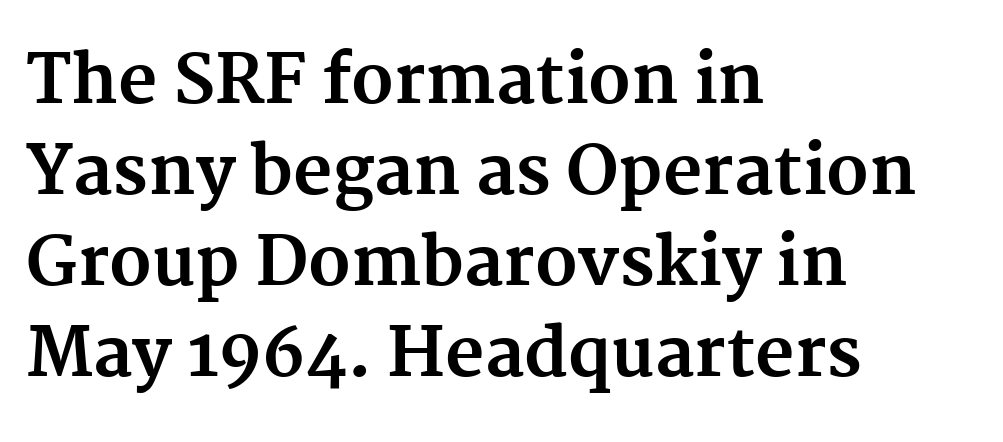
{"serif": "yes", "italic": "no", "bold": "yes", "weight": "bold", "width": "normal", "stroke_contrast": "medium", "x_height": "medium", "monospaced": "no", "underline": "no", "align": "left", "line_spacing": "normal", "line_spacing_ratio": 1.34, "letter_spacing": "normal", "letter_spacing_em": 0.0, "glyph_px": 68}
